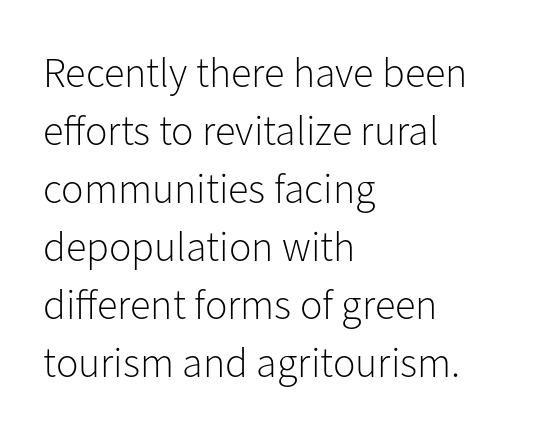
Font category for this specimen: sans-serif. Typeset ragged right — the left edge is the straight one. Nobody drew a line under any word here. Ordinary non-slanted type is in use.
